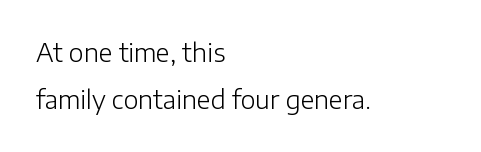
{"italic": "no", "bold": "no", "underline": "no", "align": "left", "line_spacing_ratio": 1.89, "letter_spacing": "normal", "letter_spacing_em": 0.0, "glyph_px": 25}
